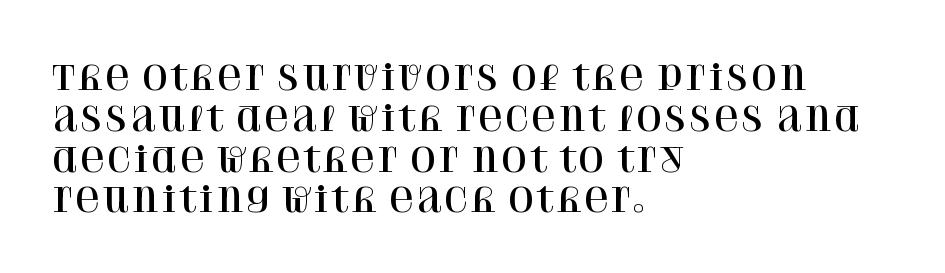
Q: Is the text italic (slanted)? A: No, it is upright.
Q: Is the typeface a serif or a sans-serif typeface? A: Serif.
Q: Is the text underlined? A: No.
Q: How is the paragraph aligned? A: Left-aligned.
Q: Is the spacing between letters normal or unusually wide? A: Normal.
Q: Width (condensed, normal, or wide)? A: Normal.
Q: Stroke contrast? A: High.
Q: x-height? A: Large.
Q: Monospaced? A: No.
